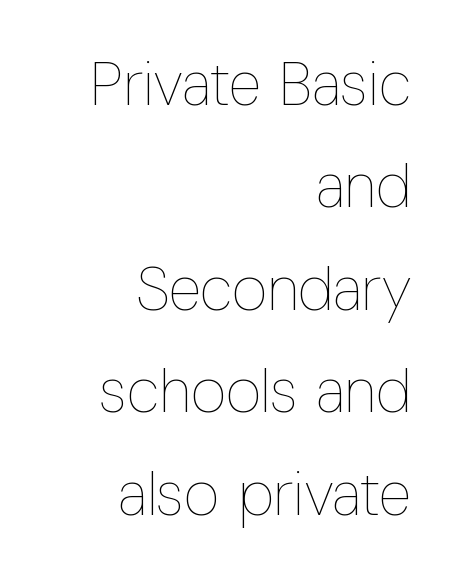
{"italic": "no", "bold": "no", "weight": "thin", "width": "condensed", "stroke_contrast": "low", "x_height": "medium", "monospaced": "no", "underline": "no", "align": "right", "line_spacing": "normal", "line_spacing_ratio": 1.68, "letter_spacing": "normal", "letter_spacing_em": 0.0, "glyph_px": 61}
